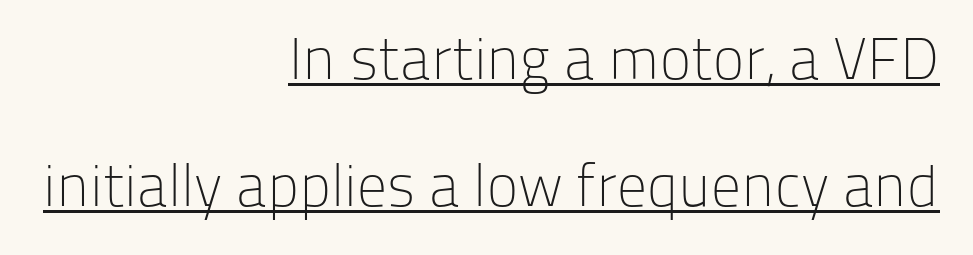
Q: Is the text bold? A: No.
Q: Is the text italic (slanted)? A: No, it is upright.
Q: Is the typeface a serif or a sans-serif typeface? A: Sans-serif.
Q: Is the text underlined? A: Yes.
Q: How is the paragraph aligned? A: Right-aligned.
Q: Is the spacing between letters normal or unusually wide? A: Normal.
Q: Is the spacing between lines tight, normal or loose? A: Loose.
Q: Width (condensed, normal, or wide)? A: Normal.
Q: Stroke contrast? A: Low.
Q: x-height? A: Medium.
Q: Monospaced? A: No.
